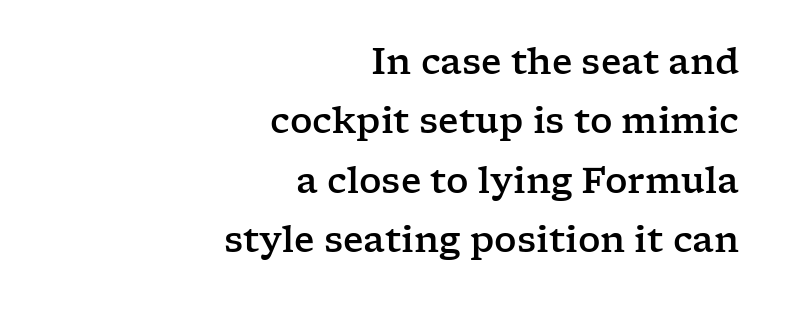
{"serif": "yes", "italic": "no", "width": "wide", "stroke_contrast": "low", "x_height": "medium", "monospaced": "no", "underline": "no", "align": "right", "line_spacing": "normal", "line_spacing_ratio": 1.7, "letter_spacing": "normal", "letter_spacing_em": 0.0, "glyph_px": 35}
